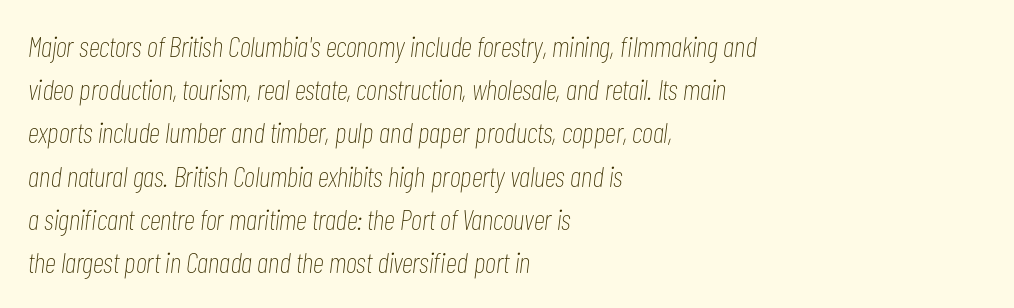
{"italic": "yes", "lean": "right", "slant_degrees": 7, "bold": "no", "weight": "thin", "width": "condensed", "stroke_contrast": "low", "x_height": "medium", "monospaced": "no", "underline": "no", "align": "left", "line_spacing": "normal", "line_spacing_ratio": 1.49, "letter_spacing": "normal", "letter_spacing_em": 0.0, "glyph_px": 29}
